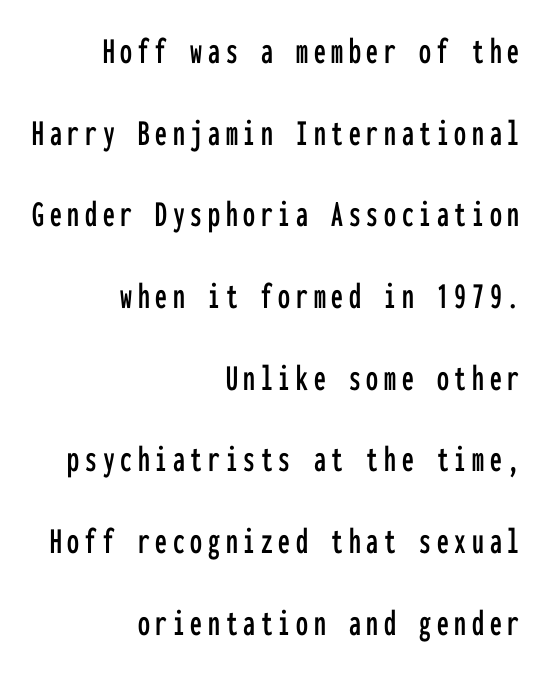
Q: Is the text italic (slanted)? A: No, it is upright.
Q: Is the typeface a serif or a sans-serif typeface? A: Sans-serif.
Q: Is the text underlined? A: No.
Q: How is the paragraph aligned? A: Right-aligned.
Q: Is the spacing between lines tight, normal or loose? A: Loose.
Q: Width (condensed, normal, or wide)? A: Condensed.
Q: Stroke contrast? A: Low.
Q: x-height? A: Medium.
Q: Monospaced? A: Yes.
